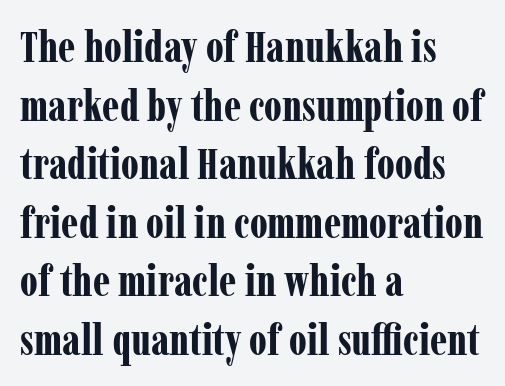
{"serif": "yes", "italic": "no", "bold": "yes", "weight": "bold", "width": "condensed", "stroke_contrast": "low", "x_height": "medium", "monospaced": "no", "underline": "no", "align": "left", "line_spacing": "normal", "line_spacing_ratio": 1.33, "letter_spacing": "normal", "letter_spacing_em": 0.0, "glyph_px": 44}
